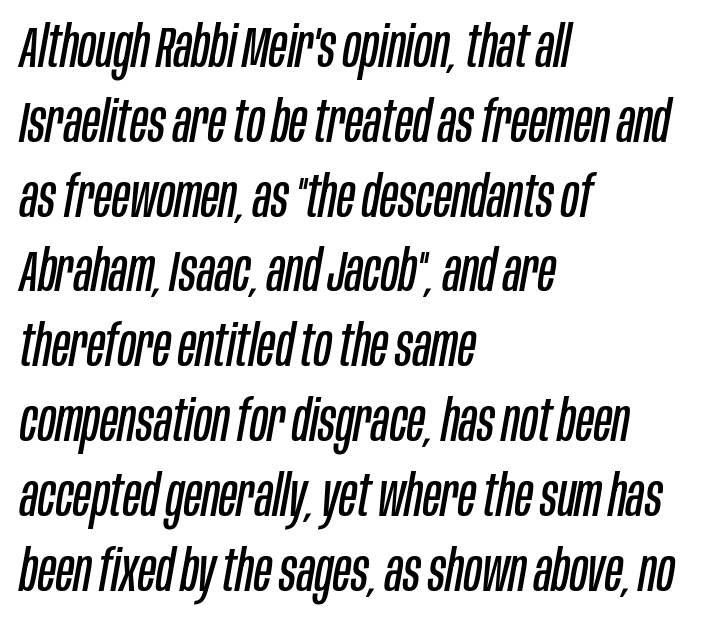
Q: Is the text bold? A: No.
Q: Is the text italic (slanted)? A: Yes, it leans right by about 10 degrees.
Q: Is the text underlined? A: No.
Q: How is the paragraph aligned? A: Left-aligned.
Q: Is the spacing between letters normal or unusually wide? A: Normal.
Q: Is the spacing between lines tight, normal or loose? A: Normal.
Q: Width (condensed, normal, or wide)? A: Condensed.
Q: Stroke contrast? A: Low.
Q: x-height? A: Large.
Q: Monospaced? A: No.
